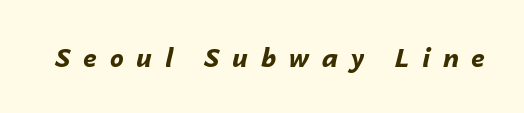
The letters are slanted; this is an italic face. Descenders are the only things crossing below the line. Caption: bold face, heavy strokes. Between one letter and the next there's a generous, obvious gap.
